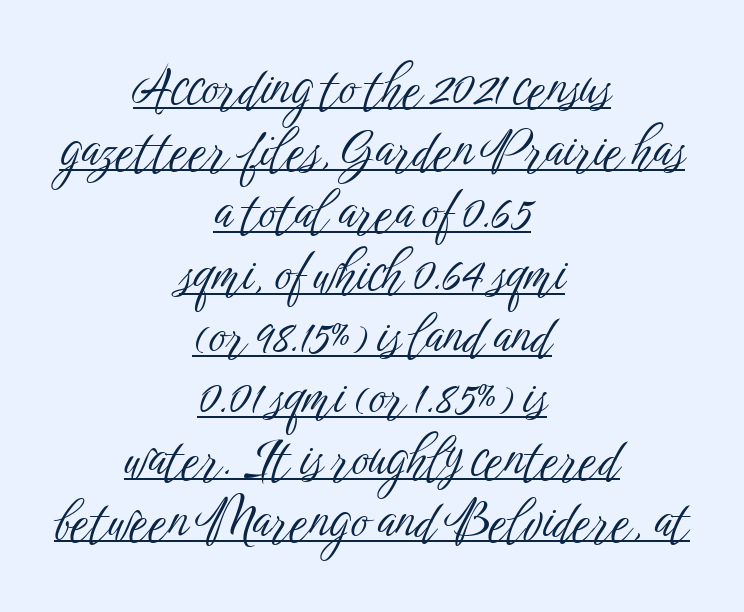
This is not heavy type; no bold has been used. Letterform terminals end flat and unadorned throughout the passage. Does a line run under the words? Yes, clearly. Is this a fixed-width face? No — the glyphs have proportional, varying widths.
